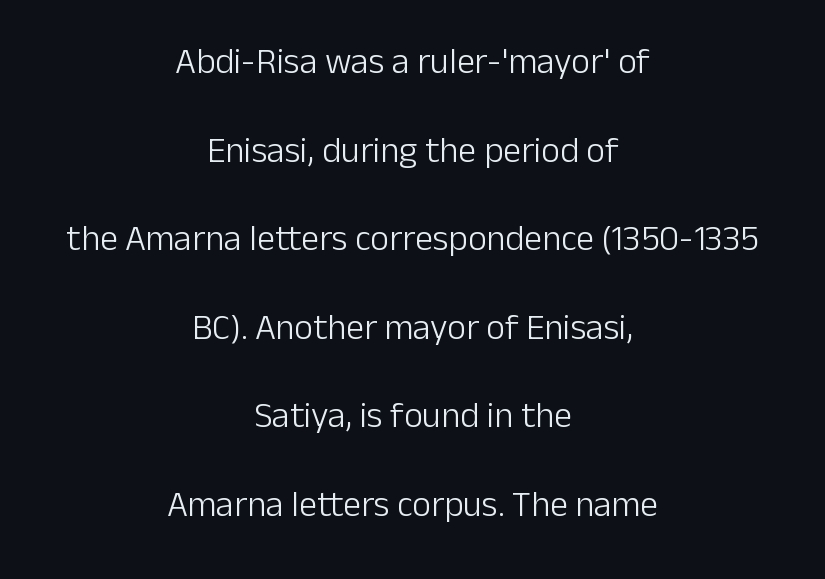
The face used here is proportionally spaced, like ordinary book or web type. Airy leading. Has an underline been added? It has not. The face used here is a sans, in the tradition of grotesques and geometrics.
